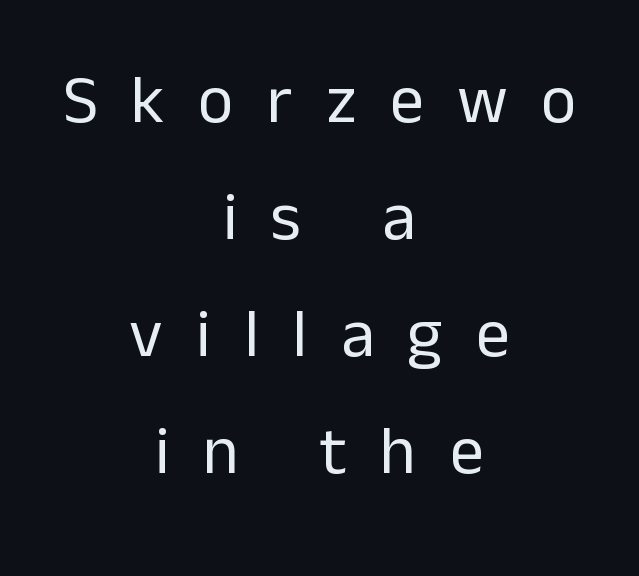
Ink coverage per letter is moderate at most. Spacing verdict: proportional, widths tailored to each character. This sample uses an upright cut, with every glyph sitting square on the baseline. This rendering widens character spacing well past its baseline value. If you folded the block vertically in half, each line would mirror itself in length.
